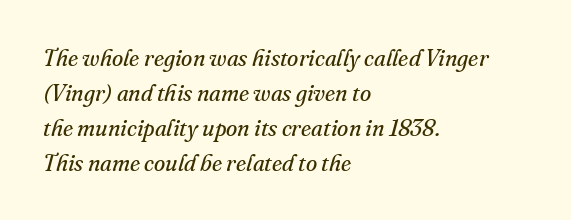
{"italic": "yes", "lean": "right", "slant_degrees": 16, "bold": "no", "underline": "no", "align": "left", "line_spacing": "normal", "line_spacing_ratio": 1.52, "letter_spacing": "normal", "letter_spacing_em": 0.0, "glyph_px": 23}
